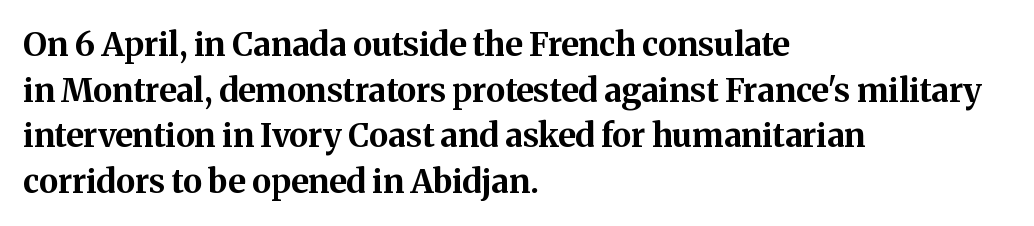
This sample keeps an unexceptional amount of space between lines. The lettering stays uniformly vertical, giving the passage a roman look. A typesetter would label this face a serif. The font is running at its bold setting.
